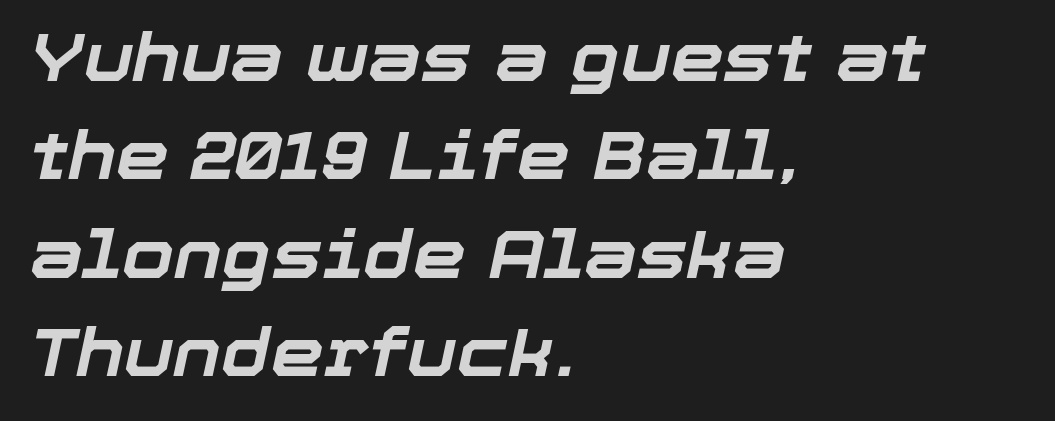
The image shows 67 px bold type, italic (leaning right); set left-aligned, normal line spacing (1.47x), normal letter spacing, not underlined; low stroke contrast and a medium x-height.
